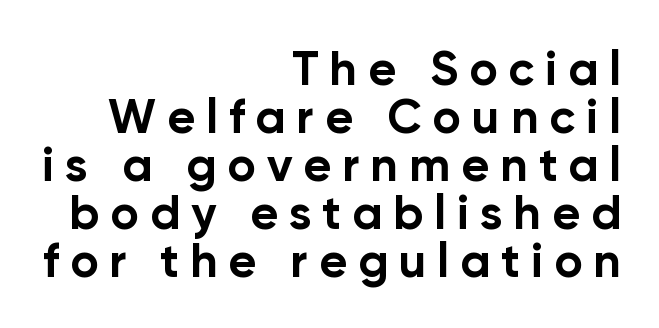
This sample has the flowing, uneven cadence of proportional lettering. The block of text is dense from top to bottom, with scant space between rows. The typesetter chose a ragged-left arrangement here. Every character sits straight up, as roman type does. The glyphs in this specimen are sans serif. The gap between lines stays unmarked.
